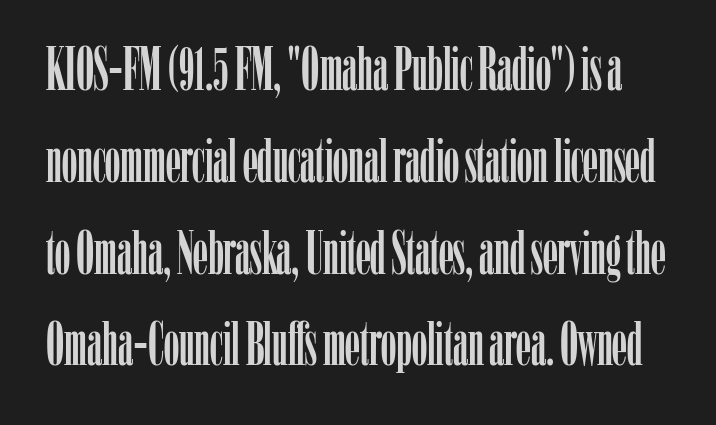
Q: Is the text italic (slanted)? A: No, it is upright.
Q: Is the typeface a serif or a sans-serif typeface? A: Serif.
Q: Is the text underlined? A: No.
Q: Is the spacing between letters normal or unusually wide? A: Normal.
Q: Is the spacing between lines tight, normal or loose? A: Normal.
Q: Width (condensed, normal, or wide)? A: Condensed.
Q: Stroke contrast? A: Low.
Q: x-height? A: Medium.
Q: Monospaced? A: No.
